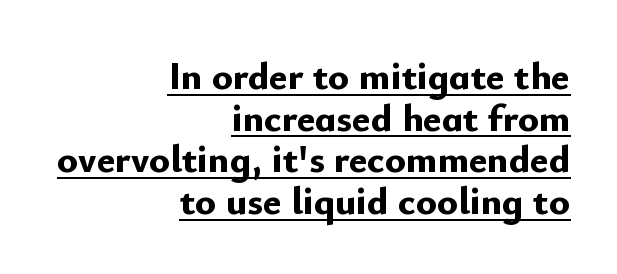
Is this a fixed-width face? No — the glyphs have proportional, varying widths. Casual observation: everything's shoved over to the right. Regarding leading, the lines here are crowded together. Every stem runs plumb, perpendicular to the baseline. What weight is shown? A full bold with thick strokes.
